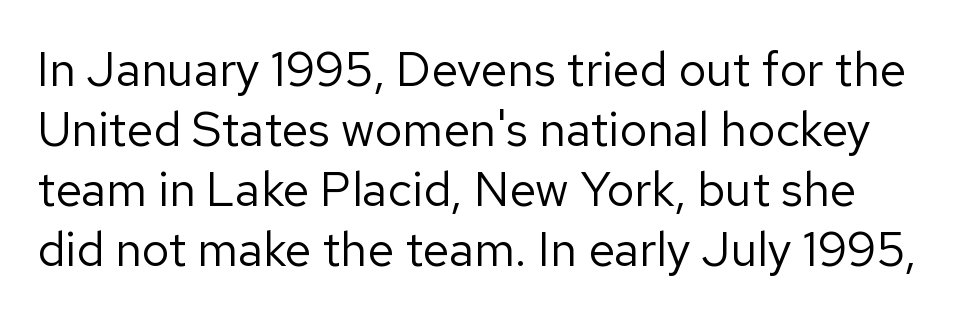
Q: Is the text bold? A: No.
Q: Is the text italic (slanted)? A: No, it is upright.
Q: Is the typeface a serif or a sans-serif typeface? A: Sans-serif.
Q: Is the text underlined? A: No.
Q: Is the spacing between letters normal or unusually wide? A: Normal.
Q: Is the spacing between lines tight, normal or loose? A: Normal.
Q: Width (condensed, normal, or wide)? A: Normal.
Q: Stroke contrast? A: Low.
Q: x-height? A: Medium.
Q: Monospaced? A: No.
